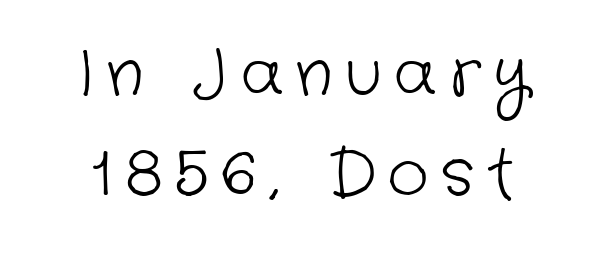
Descenders hang freely into open space. The rows are spaced the way most documents space them. The passage shown is typed in a proportional face where columns would drift. Look at the tracking — it's clearly loosened, letters drifting apart. Stroke thickness stays within the range of a standard reading face or lighter.
